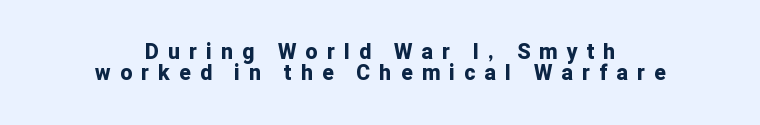
The image shows 21 px bold type, upright; set centered, tight line spacing (1.01x), unusually wide letter spacing (+0.45 em), not underlined.
